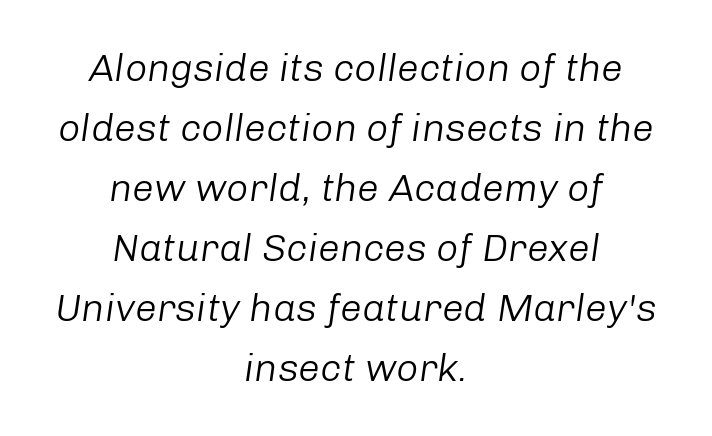
Q: Is the text bold? A: No.
Q: Is the text italic (slanted)? A: Yes, it leans right by about 8 degrees.
Q: Is the text underlined? A: No.
Q: How is the paragraph aligned? A: Centered.
Q: Is the spacing between letters normal or unusually wide? A: Normal.
Q: Is the spacing between lines tight, normal or loose? A: Normal.
Q: Width (condensed, normal, or wide)? A: Normal.
Q: Stroke contrast? A: Low.
Q: x-height? A: Medium.
Q: Monospaced? A: No.
